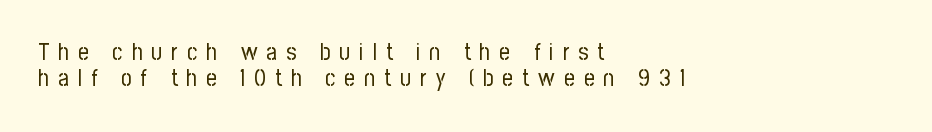
Has an underline been added? It has not. In terms of posture, this sample is upright. If you drew a ruler down the left edge, every line would touch it. Weight: in the light-to-regular range. The vertical gap from one line to the next is small. Someone cranked the tracking dial way up on this one.
